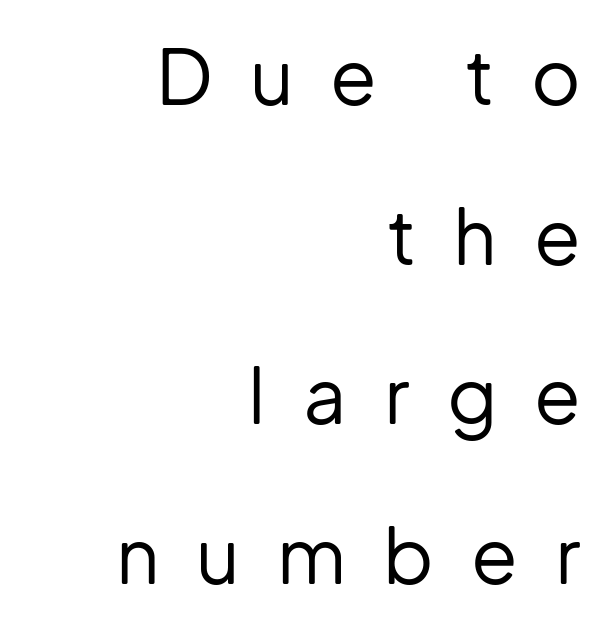
{"serif": "no", "italic": "no", "bold": "no", "weight": "regular", "width": "normal", "stroke_contrast": "low", "x_height": "medium", "monospaced": "no", "underline": "no", "align": "right", "line_spacing": "loose", "line_spacing_ratio": 2.1, "letter_spacing": "wide", "letter_spacing_em": 0.49, "glyph_px": 76}
